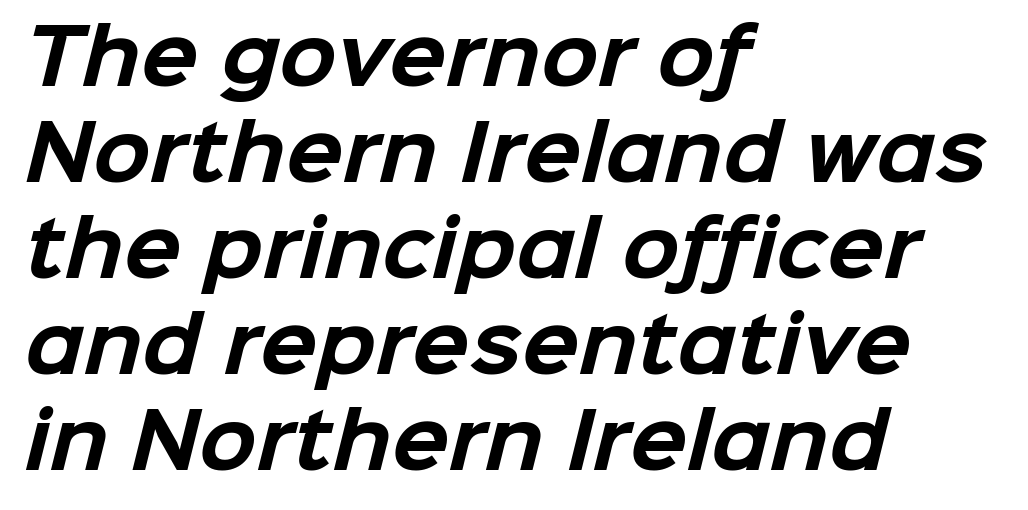
These lines keep a tight, regular rhythm from letter to letter. How heavy is the stroke? Heavy — this is a bold. A normal amount of white space separates one row of letters from the next. Examine the stroke ends and you'll find no serifs. The ragged edge is on the right, which tells us the setting is flush left. Think of a printed novel: that variable character pitch is what you see here.
